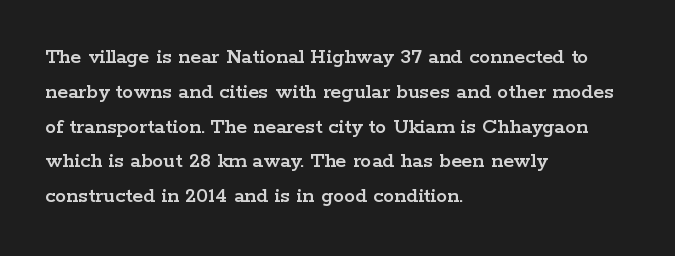
The image shows 22 px text type, upright; set left-aligned, normal line spacing (1.58x), normal letter spacing, not underlined.
